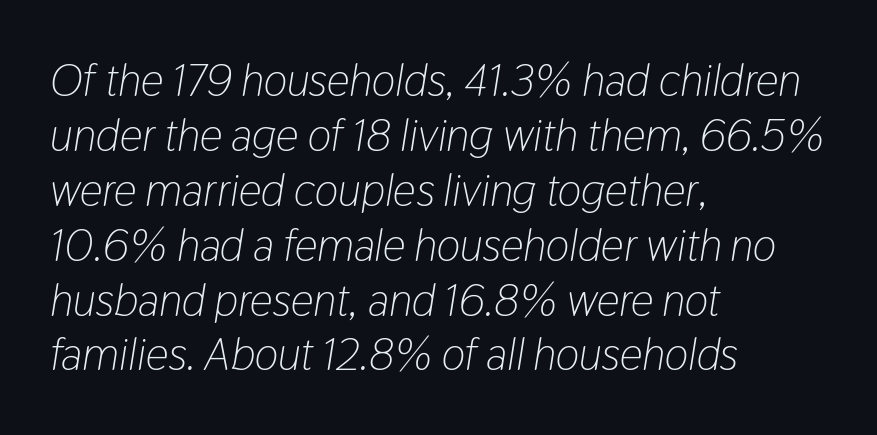
Q: Is the text bold? A: No.
Q: Is the text italic (slanted)? A: Yes, it leans right by about 9 degrees.
Q: Is the text underlined? A: No.
Q: How is the paragraph aligned? A: Left-aligned.
Q: Is the spacing between letters normal or unusually wide? A: Normal.
Q: Width (condensed, normal, or wide)? A: Condensed.
Q: Stroke contrast? A: Low.
Q: x-height? A: Medium.
Q: Monospaced? A: No.
